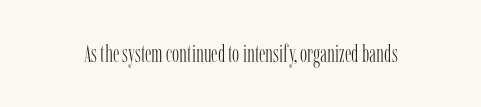
The image shows 24 px text type, upright; set normal letter spacing, not underlined.
